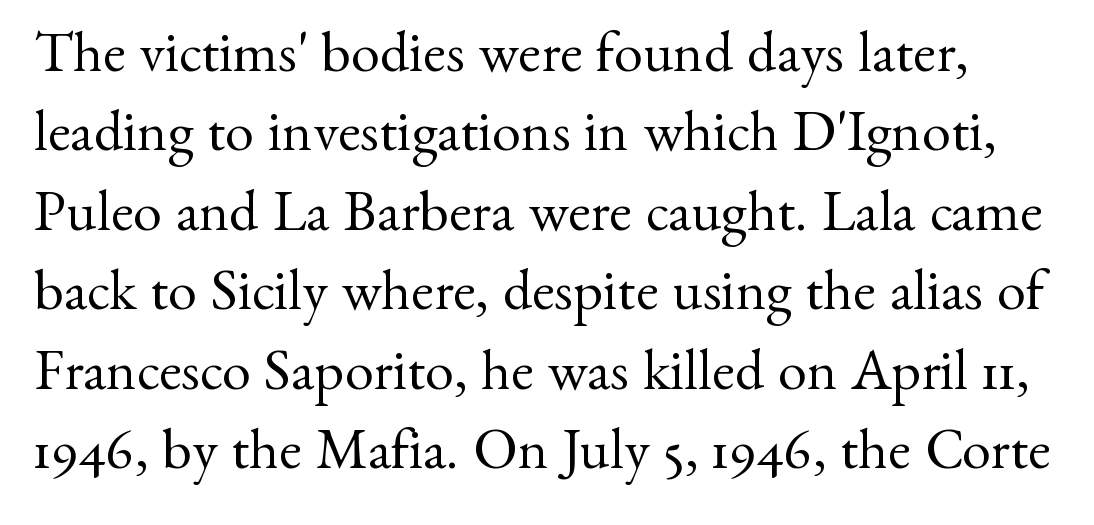
{"serif": "yes", "italic": "no", "bold": "no", "weight": "regular", "width": "normal", "stroke_contrast": "medium", "x_height": "small", "monospaced": "no", "underline": "no", "line_spacing": "normal", "line_spacing_ratio": 1.37, "letter_spacing": "normal", "letter_spacing_em": 0.0, "glyph_px": 58}
